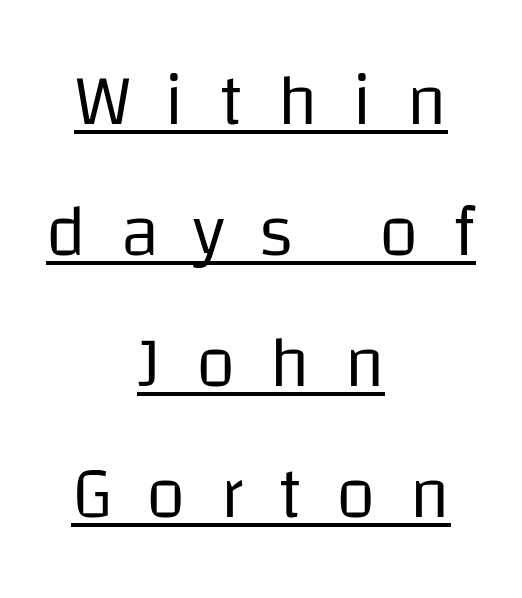
{"serif": "no", "italic": "no", "bold": "no", "weight": "regular", "width": "normal", "stroke_contrast": "low", "x_height": "large", "monospaced": "no", "underline": "yes", "align": "center", "line_spacing_ratio": 1.82, "letter_spacing": "wide", "letter_spacing_em": 0.47, "glyph_px": 72}
